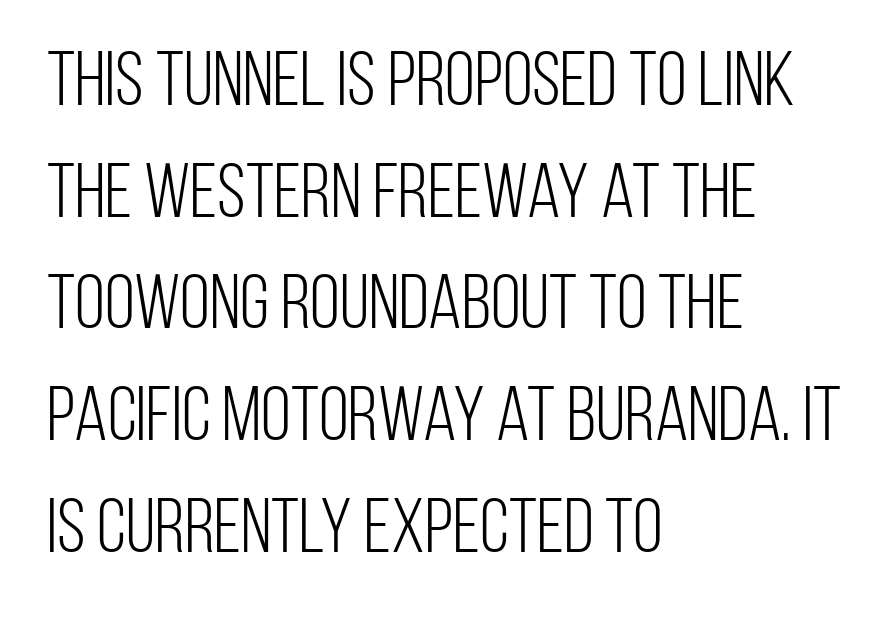
{"serif": "no", "italic": "no", "bold": "no", "weight": "light", "width": "condensed", "stroke_contrast": "low", "x_height": "large", "monospaced": "no", "underline": "no", "align": "left", "line_spacing": "normal", "line_spacing_ratio": 1.45, "letter_spacing": "normal", "letter_spacing_em": 0.0, "glyph_px": 77}
